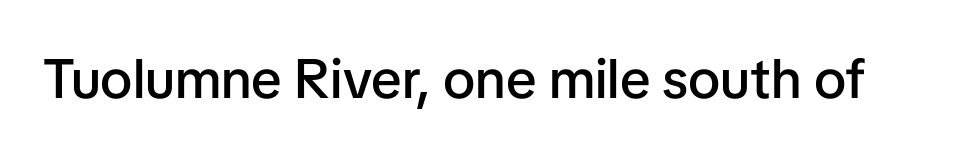
Underlining? Definitely not there. Examine the stroke ends and you'll find no serifs. Characters follow at the spacing the type designer built in. Typographic density is moderately raised because the face is semibold. Ascenders rise straight up at ninety degrees.
